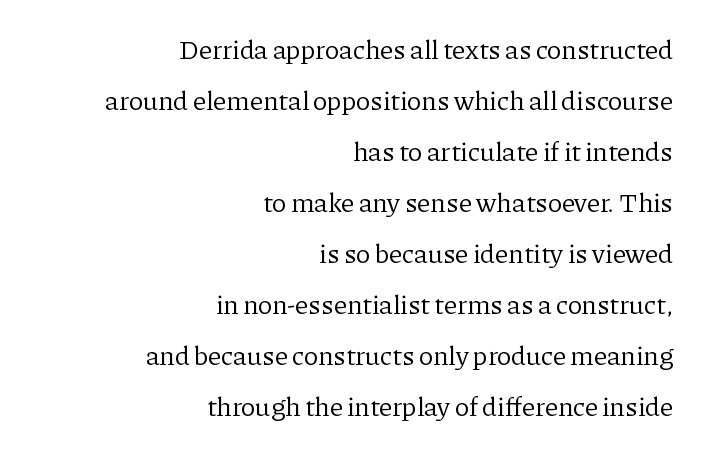
Caption: multi-line text, flush right, ragged left. When letters stand straight like this, we call the style roman or upright. Any mark beneath the type? The region is blank. Weight: regular or lighter. The line texture is even and compact thanks to regular tracking.
